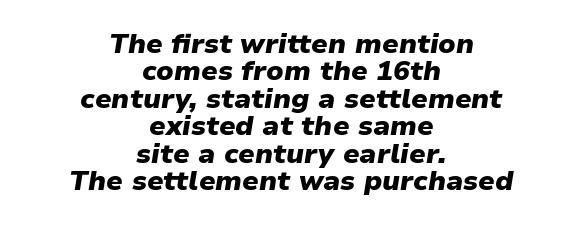
{"italic": "yes", "lean": "right", "slant_degrees": 9, "bold": "yes", "weight": "heavy", "width": "normal", "stroke_contrast": "low", "x_height": "medium", "monospaced": "no", "underline": "no", "align": "center", "line_spacing": "tight", "line_spacing_ratio": 0.98, "letter_spacing": "normal", "letter_spacing_em": 0.0, "glyph_px": 28}
